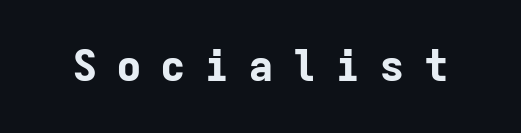
The image shows 43 px bold sans-serif type, upright, monospaced; set unusually wide letter spacing (+0.42 em), not underlined; low stroke contrast and a medium x-height.
